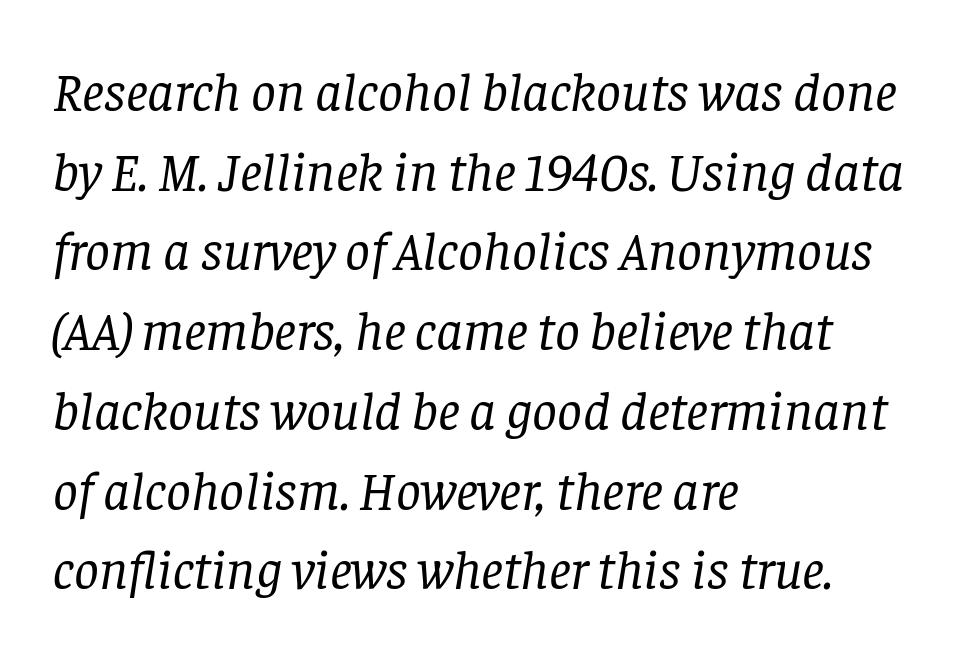
The image shows 55 px regular-weight serif type, italic (leaning right); set left-aligned, normal line spacing (1.45x), normal letter spacing, not underlined; low stroke contrast and a large x-height.
